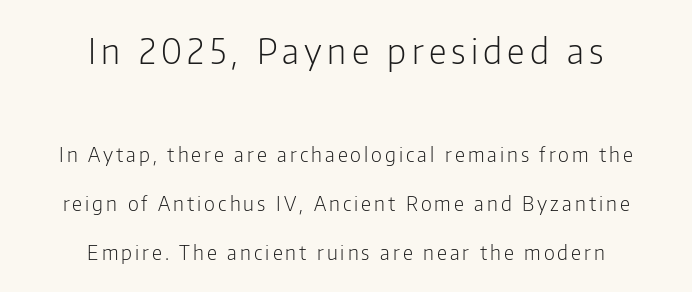
{"serif": "no", "italic": "no", "bold": "no", "weight": "light", "width": "condensed", "stroke_contrast": "low", "x_height": "medium", "monospaced": "no", "underline": "no", "align": "center", "line_spacing": "loose", "line_spacing_ratio": 2.45, "larger_block": "first", "size_ratio": 1.75, "glyph_px": 35}
